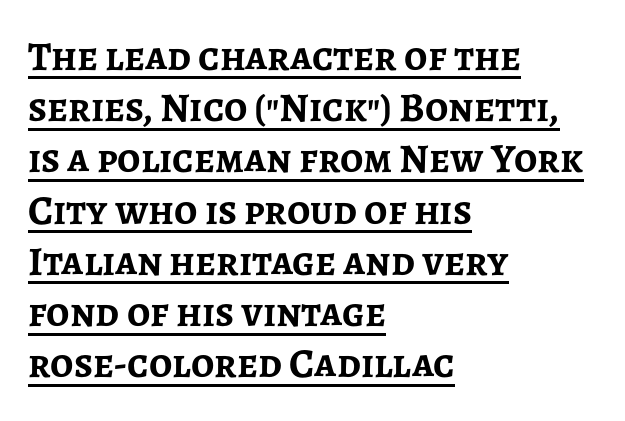
Q: Is the text bold? A: Yes.
Q: Is the text italic (slanted)? A: No, it is upright.
Q: Is the typeface a serif or a sans-serif typeface? A: Sans-serif.
Q: Is the text underlined? A: Yes.
Q: How is the paragraph aligned? A: Left-aligned.
Q: Is the spacing between letters normal or unusually wide? A: Normal.
Q: Is the spacing between lines tight, normal or loose? A: Normal.
Q: Width (condensed, normal, or wide)? A: Normal.
Q: Stroke contrast? A: Low.
Q: x-height? A: Medium.
Q: Monospaced? A: No.
